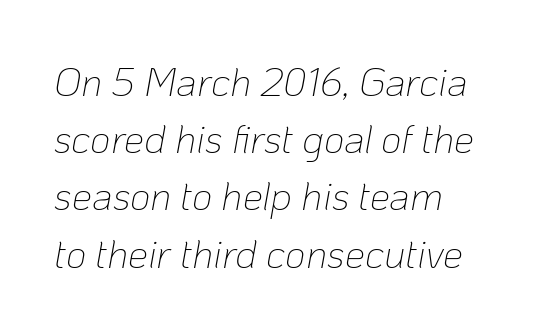
{"italic": "yes", "lean": "right", "slant_degrees": 10, "bold": "no", "weight": "thin", "width": "normal", "stroke_contrast": "low", "x_height": "medium", "monospaced": "no", "underline": "no", "line_spacing": "normal", "line_spacing_ratio": 1.43, "letter_spacing": "normal", "letter_spacing_em": 0.0, "glyph_px": 40}
